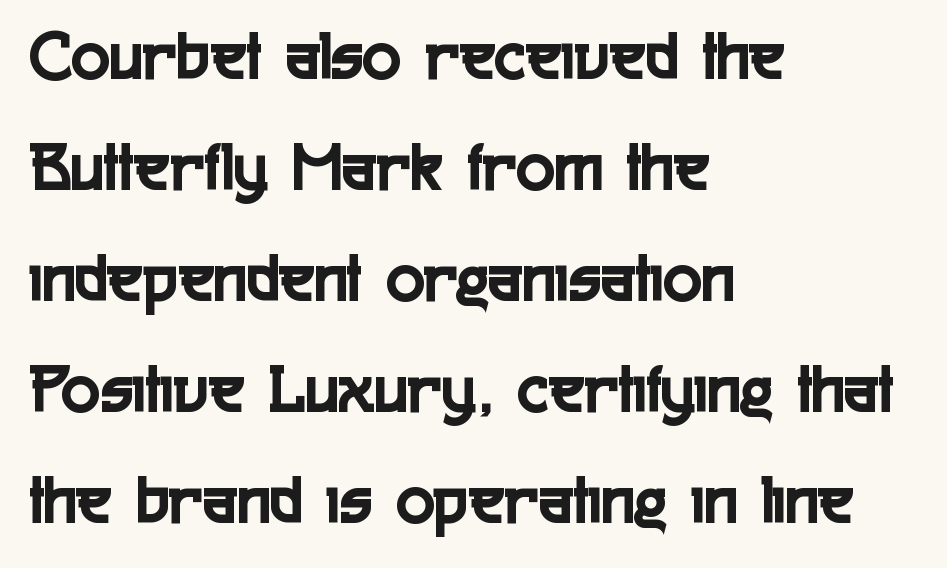
{"serif": "no", "italic": "no", "width": "condensed", "x_height": "medium", "monospaced": "no", "underline": "no", "align": "left", "line_spacing": "normal", "line_spacing_ratio": 1.54, "letter_spacing": "normal", "letter_spacing_em": 0.0, "glyph_px": 72}
